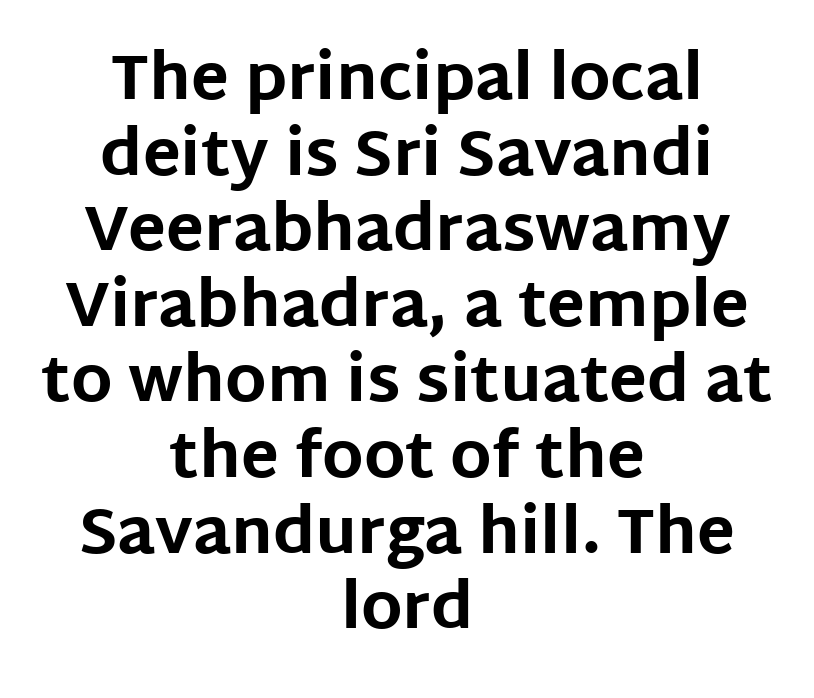
Varying glyph widths throughout — classic text-font behaviour. The glyphs in this specimen are sans serif. The gap between lines stays unmarked. You could call the tracking neutral — neither tight nor loose.
